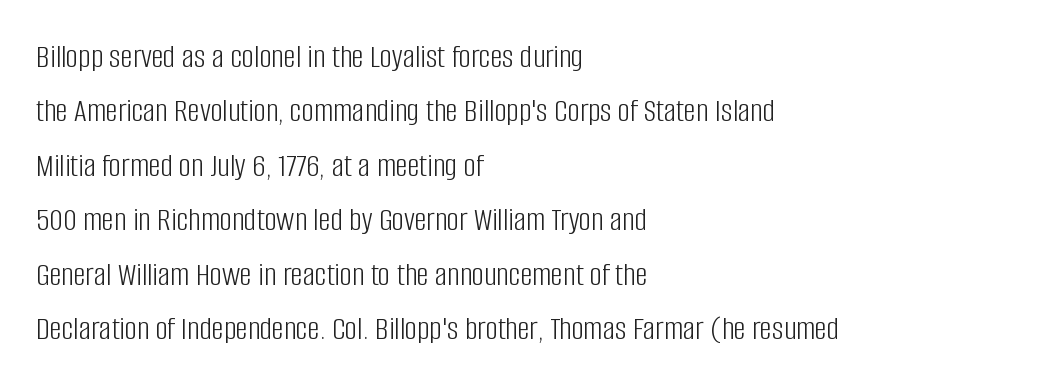
{"serif": "no", "italic": "no", "bold": "no", "weight": "light", "width": "condensed", "stroke_contrast": "low", "x_height": "large", "monospaced": "no", "underline": "no", "align": "left", "line_spacing": "normal", "line_spacing_ratio": 1.6, "letter_spacing": "normal", "letter_spacing_em": 0.0, "glyph_px": 34}
